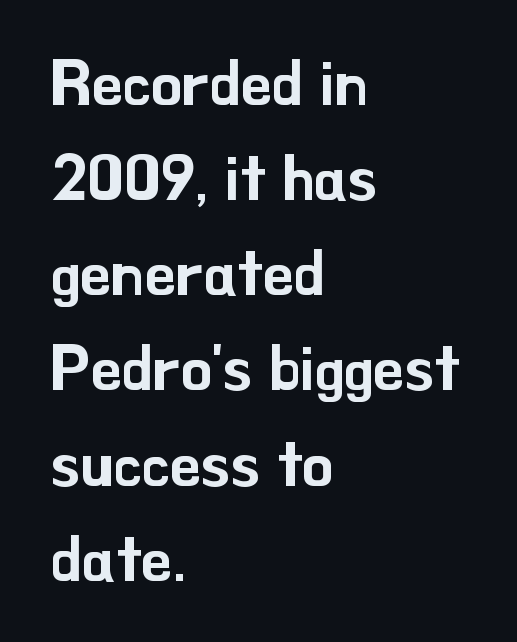
The image shows 63 px sans-serif type, upright; set left-aligned, normal line spacing (1.51x), normal letter spacing, not underlined; low stroke contrast and a small x-height.
